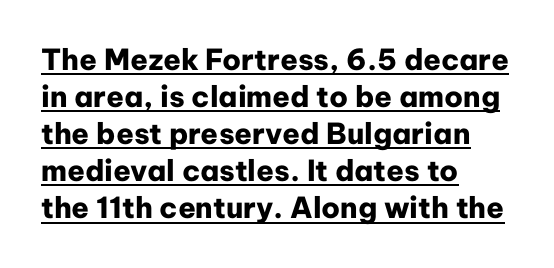
{"serif": "no", "italic": "no", "bold": "yes", "weight": "heavy", "width": "normal", "stroke_contrast": "low", "x_height": "medium", "monospaced": "no", "underline": "yes", "align": "left", "line_spacing": "normal", "line_spacing_ratio": 1.28, "letter_spacing": "normal", "letter_spacing_em": 0.0, "glyph_px": 29}
